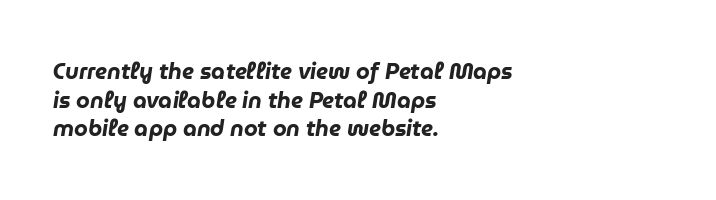
The image shows 22 px bold type, italic (leaning right); set left-aligned, normal line spacing (1.3x), normal letter spacing, not underlined.
